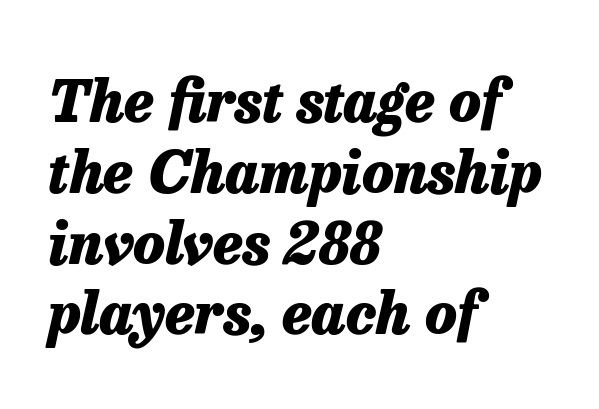
The image shows 58 px heavy type, italic (leaning right); set left-aligned, line spacing 1.22x, normal letter spacing, not underlined; low stroke contrast and a medium x-height.
